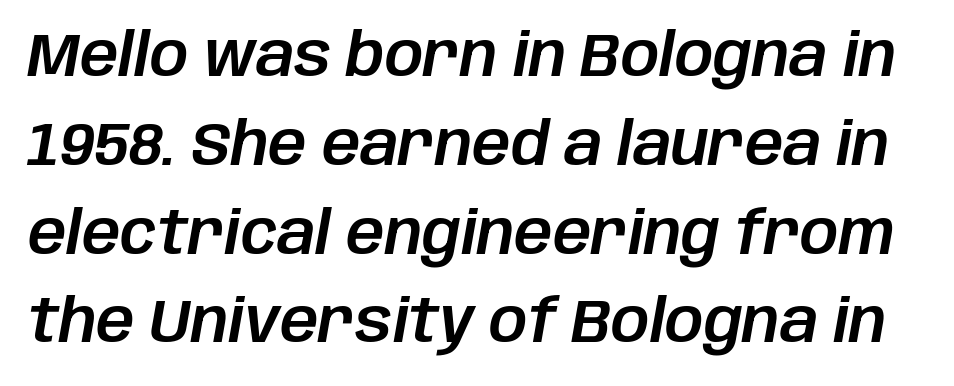
The image shows 60 px text type, italic (leaning right); set normal line spacing (1.48x), normal letter spacing, not underlined; low stroke contrast and a large x-height.
